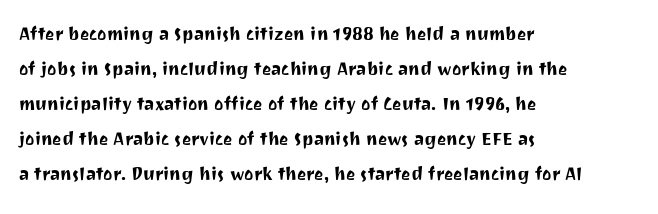
The vertical gap from one line to the next is medium. In terms of posture, this sample is upright. The ragged edge is on the right, which tells us the setting is flush left. Look at the tracking — it's just the regular setting, nothing added. Only glyphs here, with clear space below each row.
